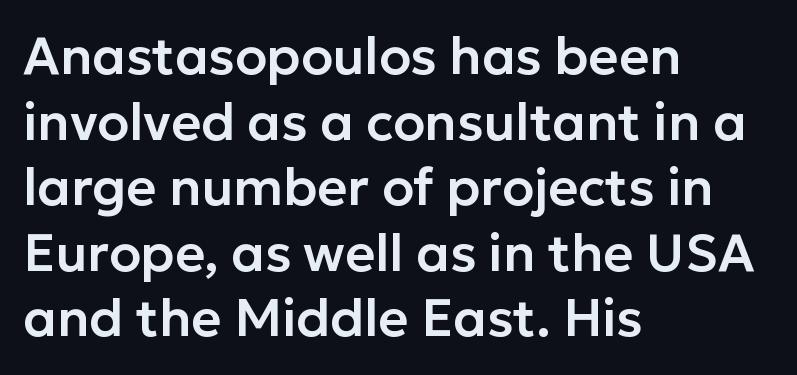
Spacing verdict: proportional, widths tailored to each character. This is the regular roman posture of the typeface. Normally led — the rows are evenly, conventionally spaced. Letters rest on an invisible, unmarked baseline.
